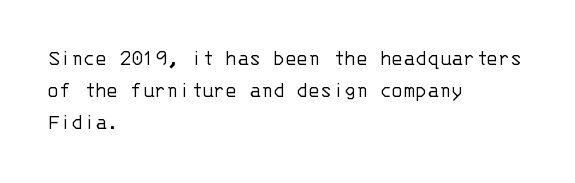
The image shows 22 px text type, upright; set left-aligned, normal line spacing (1.45x), normal letter spacing, not underlined.
